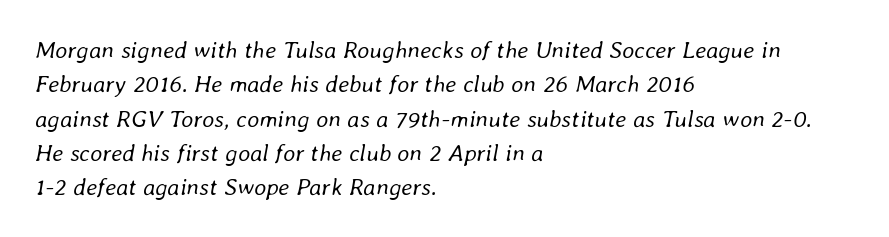
The image shows 24 px text type, italic (leaning right); set left-aligned, normal line spacing (1.43x), normal letter spacing, not underlined.
